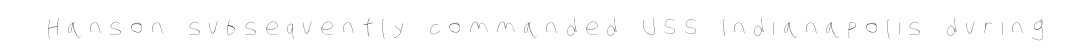
The letterforms stand isolated, each surrounded by extra space. Check the space under the baseline: it is left empty. Weight class: somewhere from thin through regular.
